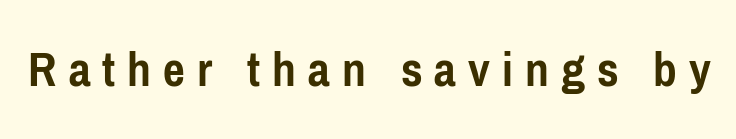
{"serif": "no", "italic": "no", "bold": "yes", "weight": "semibold", "width": "condensed", "stroke_contrast": "low", "x_height": "medium", "monospaced": "no", "underline": "no", "letter_spacing": "wide", "letter_spacing_em": 0.23, "glyph_px": 52}
